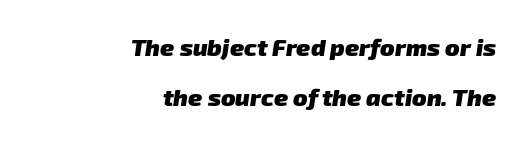
The typesetting leans heavy: a genuine bold. These lines stand farther apart than default settings would place them. Just letters on the line, the space beneath them empty. Each word holds together tightly as a unit, with standard inter-letter gaps. Every row of glyphs terminates at an identical x-position on the right.
